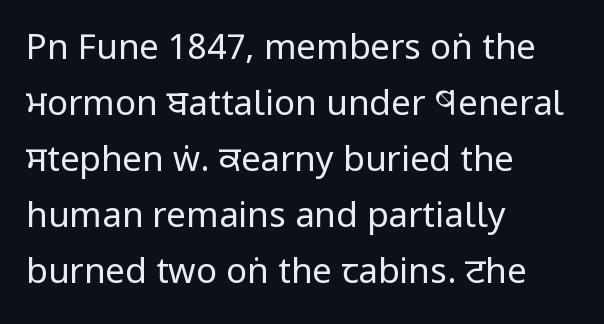
The image shows 35 px regular-weight, condensed sans-serif type, upright; set left-aligned, normal line spacing (1.6x), normal letter spacing, not underlined; low stroke contrast and a large x-height.
